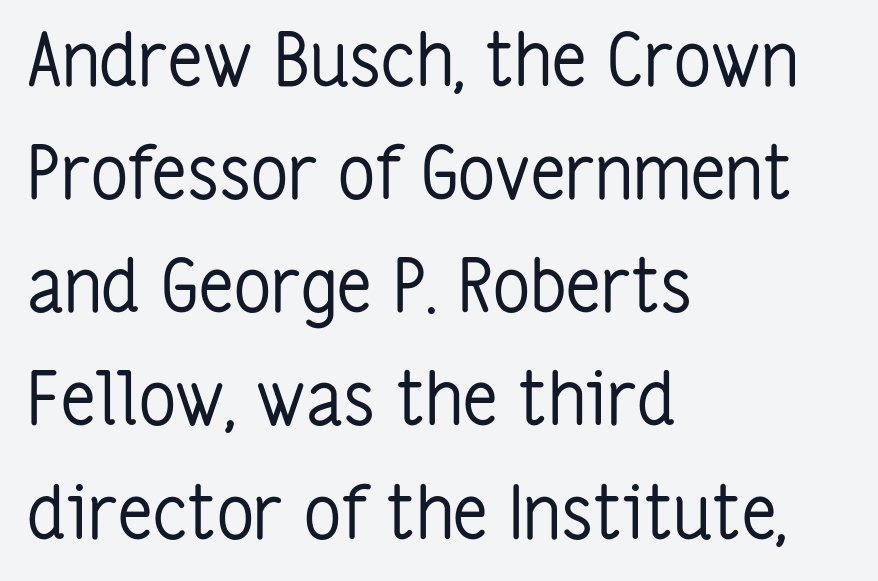
Q: Is the text bold? A: No.
Q: Is the text italic (slanted)? A: No, it is upright.
Q: Is the typeface a serif or a sans-serif typeface? A: Sans-serif.
Q: Is the text underlined? A: No.
Q: How is the paragraph aligned? A: Left-aligned.
Q: Is the spacing between letters normal or unusually wide? A: Normal.
Q: Is the spacing between lines tight, normal or loose? A: Normal.
Q: Width (condensed, normal, or wide)? A: Condensed.
Q: Stroke contrast? A: Low.
Q: x-height? A: Medium.
Q: Monospaced? A: No.
